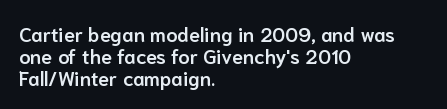
Q: Is the text bold? A: Semi-bold.
Q: Is the text italic (slanted)? A: No, it is upright.
Q: Is the text underlined? A: No.
Q: How is the paragraph aligned? A: Left-aligned.
Q: Is the spacing between letters normal or unusually wide? A: Normal.
Q: Is the spacing between lines tight, normal or loose? A: Tight.
